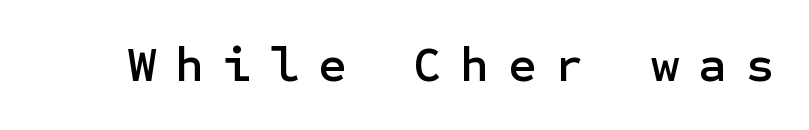
The image shows 49 px sans-serif type, upright; set unusually wide letter spacing (+0.39 em), not underlined; low stroke contrast and a medium x-height.
